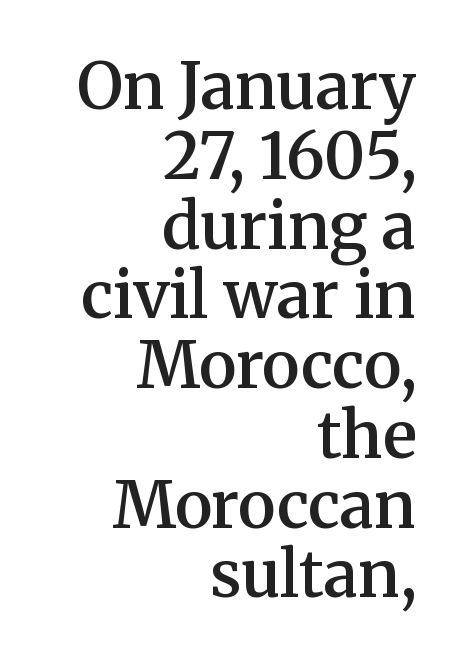
{"serif": "yes", "italic": "no", "bold": "semi", "weight": "semibold", "width": "normal", "stroke_contrast": "medium", "x_height": "medium", "monospaced": "no", "underline": "no", "align": "right", "line_spacing": "tight", "line_spacing_ratio": 1.09, "letter_spacing": "normal", "letter_spacing_em": 0.0, "glyph_px": 64}
